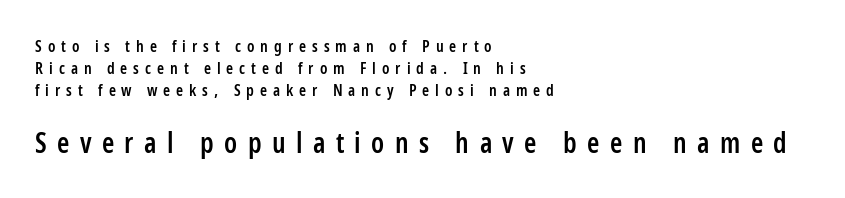
Q: Is the text bold? A: Semi-bold.
Q: Is the text italic (slanted)? A: No, it is upright.
Q: Is the typeface a serif or a sans-serif typeface? A: Sans-serif.
Q: Is the text underlined? A: No.
Q: How is the paragraph aligned? A: Left-aligned.
Q: Is the spacing between letters normal or unusually wide? A: Unusually wide.
Q: Is the spacing between lines tight, normal or loose? A: Normal.
Q: Which block of text is set in a larger size, the first (top) or the second (bottom)? A: The second (bottom) one.
Q: Width (condensed, normal, or wide)? A: Condensed.
Q: Stroke contrast? A: Low.
Q: x-height? A: Medium.
Q: Monospaced? A: No.
